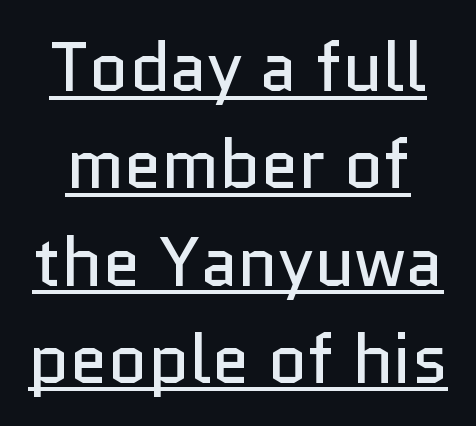
The image shows 69 px regular-weight sans-serif type, upright; set normal line spacing (1.41x), normal letter spacing, underlined; low stroke contrast and a medium x-height.
